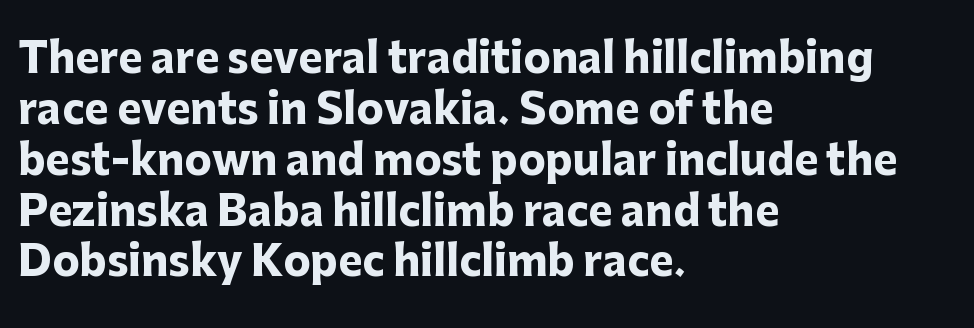
The image shows 41 px heavy sans-serif type, upright; set left-aligned, line spacing 1.24x, normal letter spacing, not underlined; low stroke contrast and a medium x-height.
